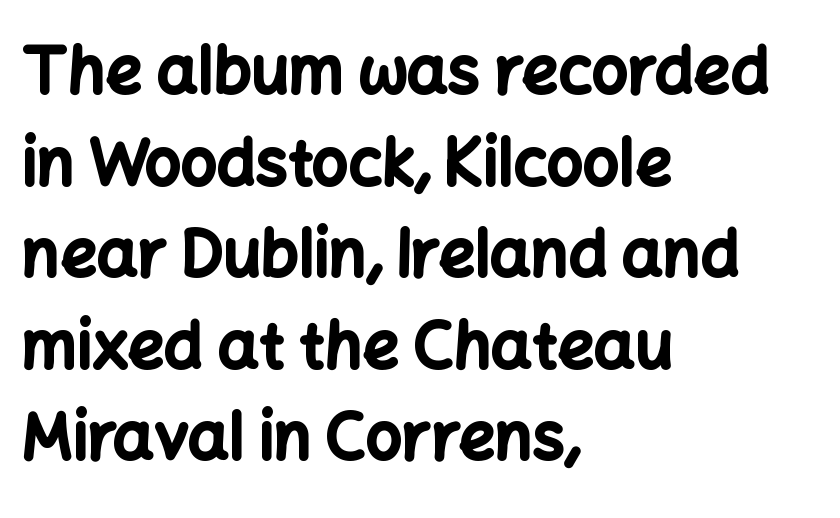
{"serif": "no", "italic": "no", "bold": "yes", "weight": "bold", "width": "normal", "stroke_contrast": "low", "x_height": "medium", "monospaced": "no", "underline": "no", "align": "left", "line_spacing": "normal", "line_spacing_ratio": 1.43, "letter_spacing": "normal", "letter_spacing_em": 0.0, "glyph_px": 64}
